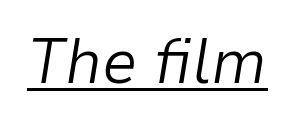
Q: Is the text bold? A: No.
Q: Is the text italic (slanted)? A: Yes, it leans right by about 9 degrees.
Q: Is the text underlined? A: Yes.
Q: Is the spacing between letters normal or unusually wide? A: Normal.
Q: Width (condensed, normal, or wide)? A: Normal.
Q: Stroke contrast? A: Low.
Q: x-height? A: Medium.
Q: Monospaced? A: No.
